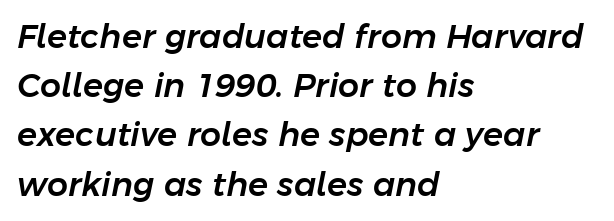
{"italic": "yes", "lean": "right", "slant_degrees": 11, "width": "normal", "stroke_contrast": "low", "x_height": "medium", "monospaced": "no", "underline": "no", "align": "left", "line_spacing": "normal", "line_spacing_ratio": 1.49, "letter_spacing": "normal", "letter_spacing_em": 0.0, "glyph_px": 33}
